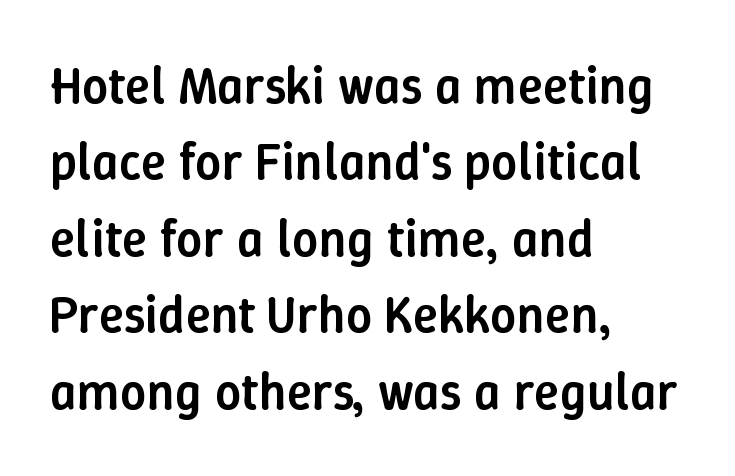
{"italic": "no", "bold": "semi", "weight": "semibold", "width": "normal", "stroke_contrast": "low", "x_height": "medium", "monospaced": "no", "underline": "no", "align": "left", "line_spacing": "normal", "line_spacing_ratio": 1.47, "letter_spacing": "normal", "letter_spacing_em": 0.0, "glyph_px": 52}
